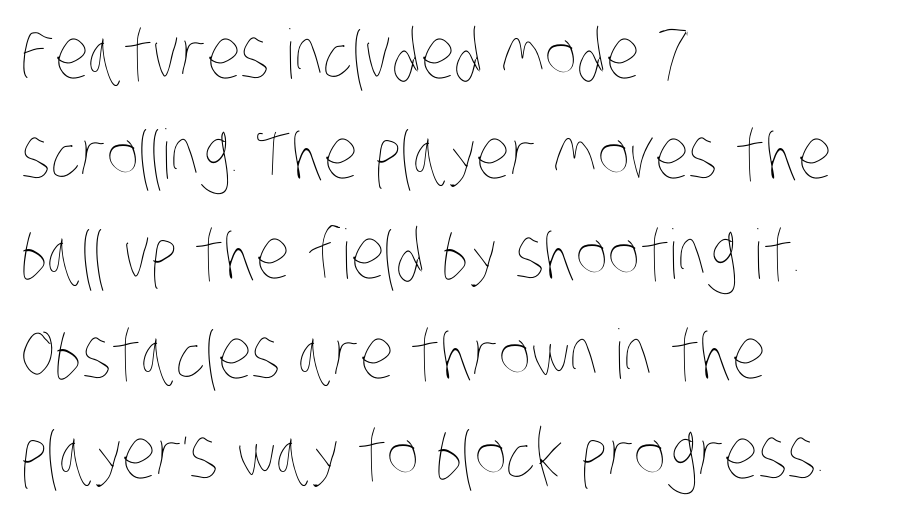
The typeface has the unassuming heft of standard copy or less. Unmarked baselines from the first word to the last. The rendering uses natural spacing where letterforms have individual widths. Reading down the block, your eye returns to a fixed left position each line. No extra tracking has been applied to these lines. Compared with typical paragraphs, the rows here are spaced about the same.
